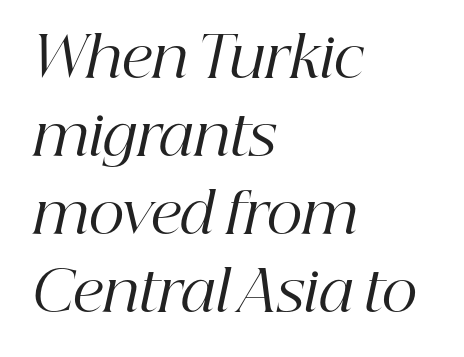
The image shows 56 px regular-weight serif type, italic (leaning right); set left-aligned, normal line spacing (1.39x), normal letter spacing, not underlined; high stroke contrast and a medium x-height.
